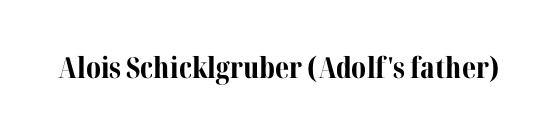
Q: Is the text bold? A: Yes.
Q: Is the text italic (slanted)? A: No, it is upright.
Q: Is the typeface a serif or a sans-serif typeface? A: Serif.
Q: Is the text underlined? A: No.
Q: Is the spacing between letters normal or unusually wide? A: Normal.
Q: Width (condensed, normal, or wide)? A: Normal.
Q: Stroke contrast? A: Medium.
Q: x-height? A: Medium.
Q: Monospaced? A: No.
